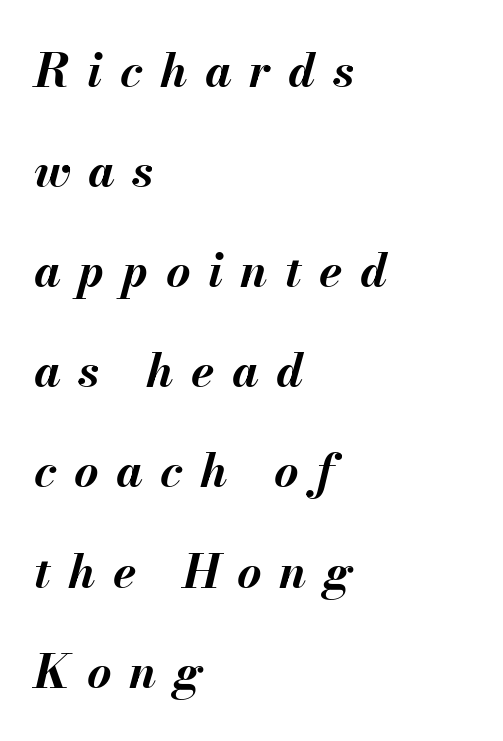
{"italic": "yes", "lean": "right", "slant_degrees": 13, "bold": "yes", "weight": "bold", "width": "normal", "stroke_contrast": "medium", "x_height": "small", "monospaced": "no", "underline": "no", "align": "left", "line_spacing": "loose", "line_spacing_ratio": 2.13, "letter_spacing": "wide", "letter_spacing_em": 0.37, "glyph_px": 47}
